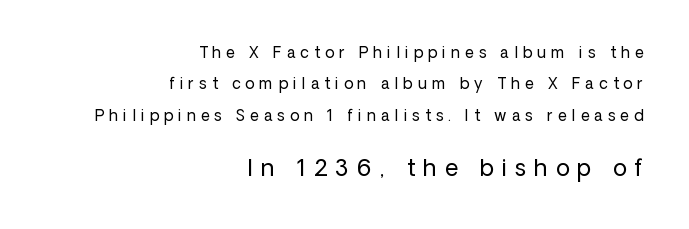
{"italic": "no", "bold": "no", "underline": "no", "align": "right", "line_spacing": "loose", "line_spacing_ratio": 2.09, "letter_spacing": "wide", "letter_spacing_em": 0.35, "larger_block": "second", "size_ratio": 1.53, "glyph_px": 23}
